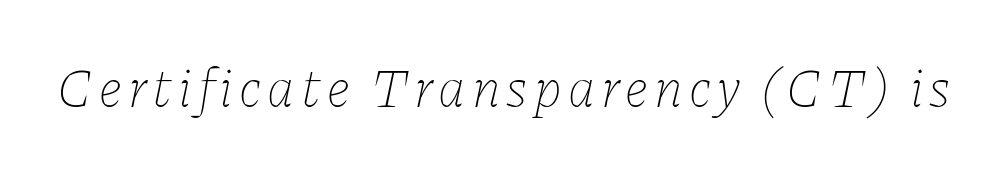
The image shows 55 px thin type, italic (leaning right); set not underlined; low stroke contrast and a medium x-height.
